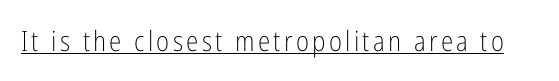
Ink coverage per letter is moderate at most. The rendering uses natural spacing where letterforms have individual widths. A typographer would call this underscored text. Upright lettering throughout.
